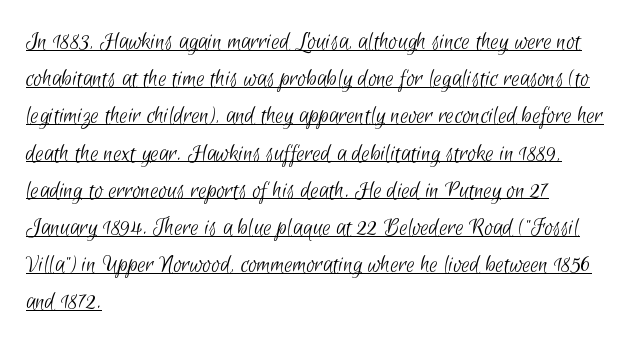
{"bold": "no", "underline": "yes", "align": "left", "line_spacing": "normal", "line_spacing_ratio": 1.43, "letter_spacing": "normal", "letter_spacing_em": 0.0, "glyph_px": 26}
